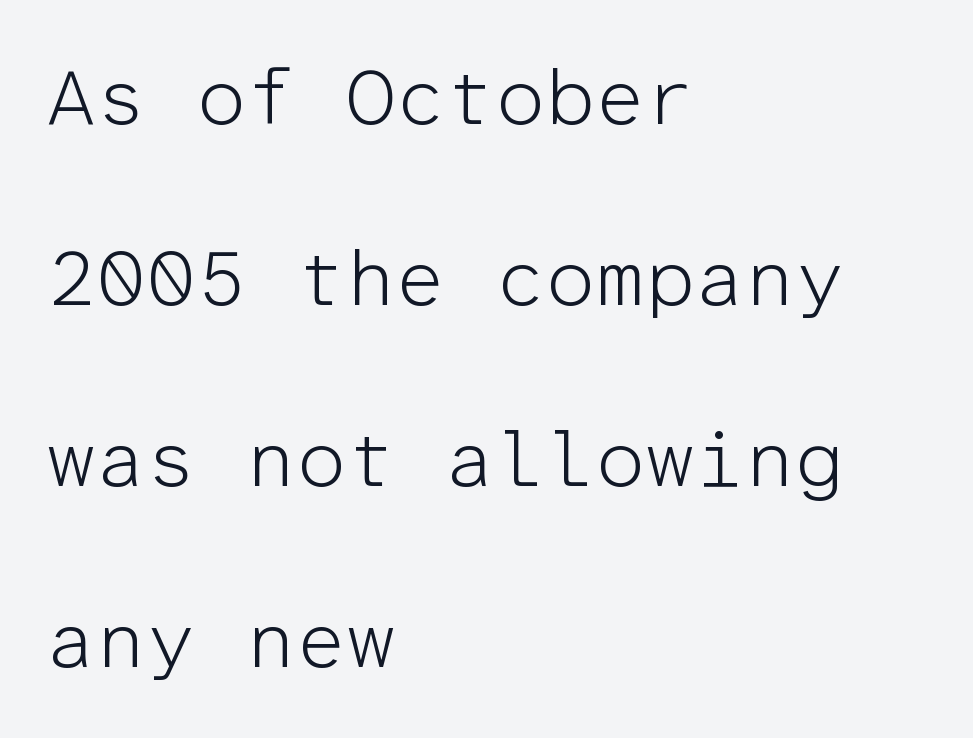
{"serif": "no", "italic": "no", "bold": "no", "weight": "light", "width": "normal", "stroke_contrast": "low", "x_height": "medium", "monospaced": "yes", "underline": "no", "align": "left", "line_spacing": "loose", "line_spacing_ratio": 2.29, "letter_spacing": "normal", "letter_spacing_em": 0.0, "glyph_px": 79}
